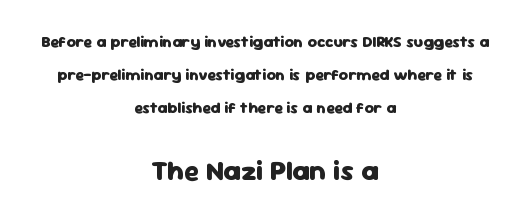
The image shows 28 px heavy sans-serif type, upright; set centered, loose line spacing (2.05x), normal letter spacing, not underlined; the second (bottom) block is 1.75x larger; low stroke contrast and a medium x-height.
